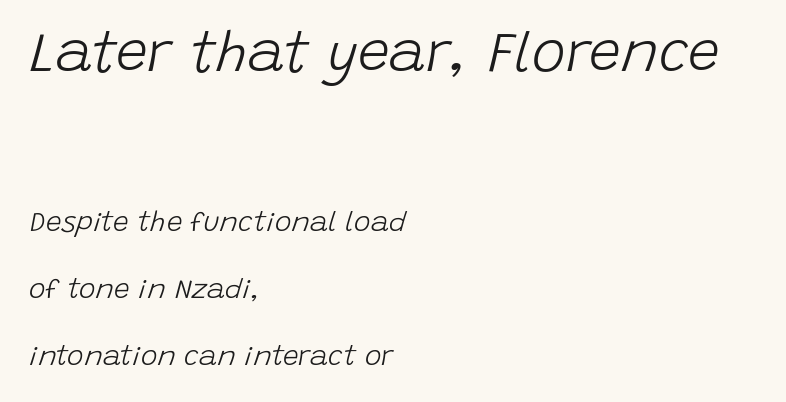
Block one is the big one; block two sits smaller underneath. Weight: regular or lighter. A typesetter would mark this as italic. Honestly, there is no underline to notice here at all.
